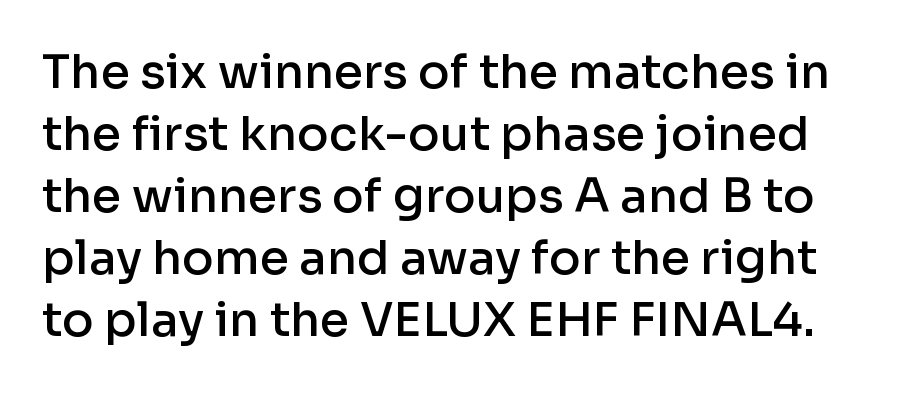
{"serif": "no", "italic": "no", "bold": "semi", "weight": "semibold", "width": "normal", "stroke_contrast": "low", "x_height": "medium", "monospaced": "no", "underline": "no", "line_spacing": "normal", "line_spacing_ratio": 1.32, "letter_spacing": "normal", "letter_spacing_em": 0.0, "glyph_px": 47}
